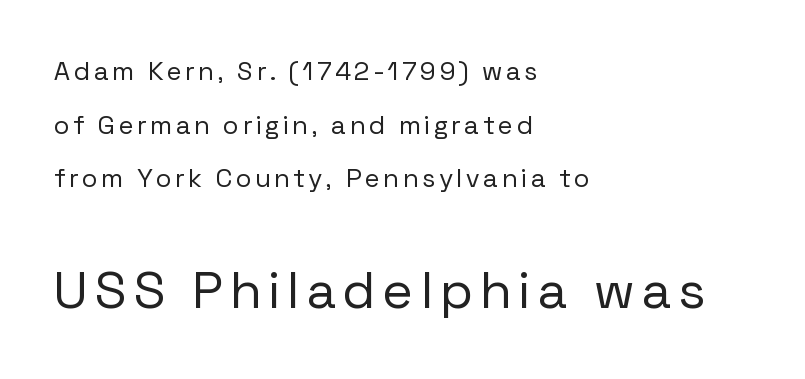
Underlining? Definitely not there. No letter is thick-stroked: the sample isn't bold. Which margin do the lines hug? The left one — the right edge is uneven. Posture: straight, roman, zero tilt.
